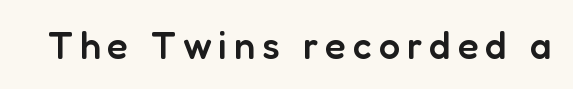
The image shows 38 px semibold sans-serif type, upright; set not underlined; low stroke contrast and a medium x-height.
